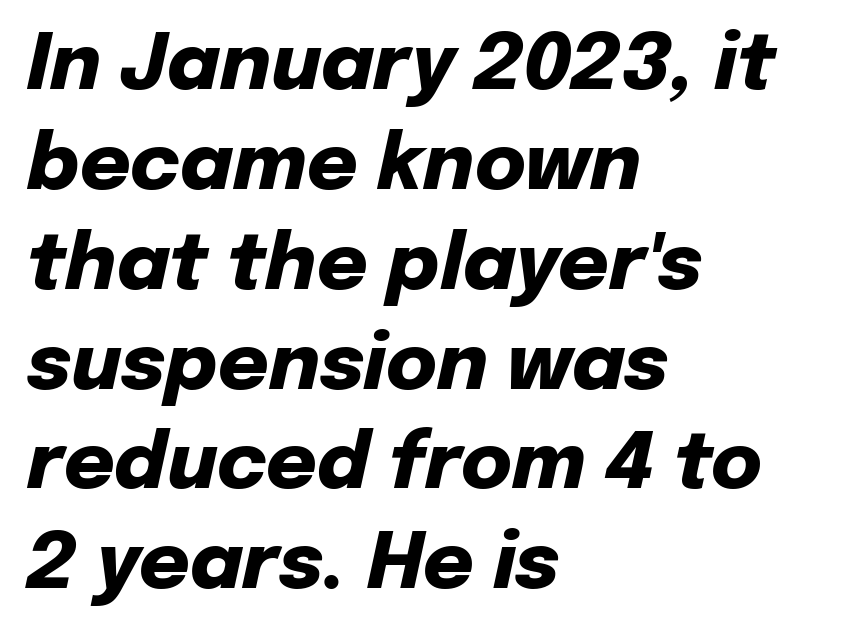
The image shows 78 px heavy type, italic (leaning right); set left-aligned, normal line spacing (1.28x), normal letter spacing, not underlined; low stroke contrast and a medium x-height.
